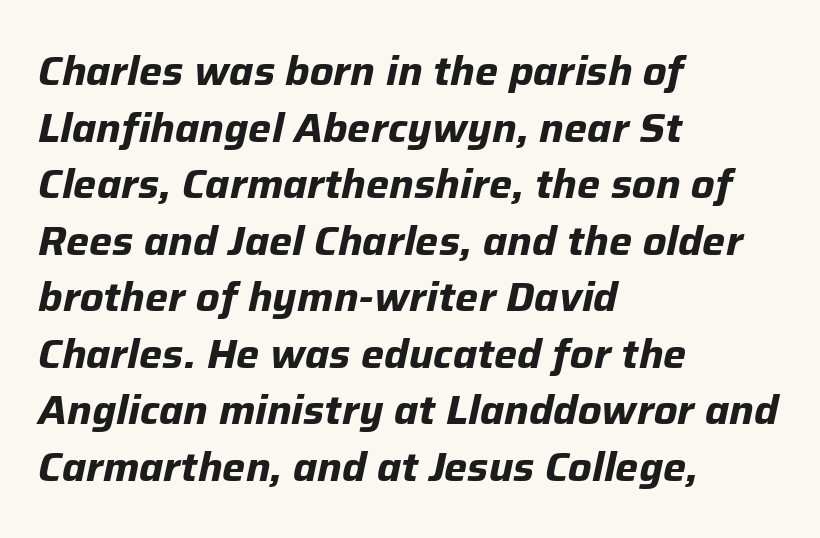
The rows are spaced the way most documents space them. Rule under the text: the space is simply empty. Compared with ordinary roman type, these characters are visibly tilted. Here the glyphs are tracked normally, forming tight word shapes. Alignment: flush left.
